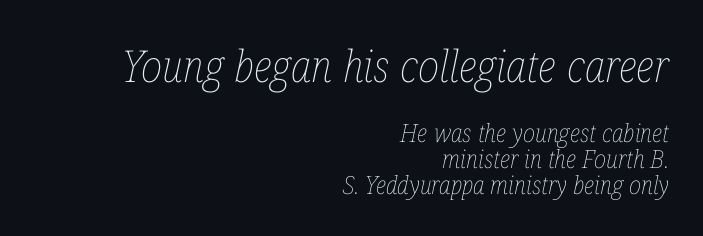
Q: Is the text bold? A: No.
Q: Is the text italic (slanted)? A: Yes, it leans right by about 12 degrees.
Q: Is the text underlined? A: No.
Q: How is the paragraph aligned? A: Right-aligned.
Q: Is the spacing between letters normal or unusually wide? A: Normal.
Q: Is the spacing between lines tight, normal or loose? A: Tight.
Q: Which block of text is set in a larger size, the first (top) or the second (bottom)? A: The first (top) one.
Q: Width (condensed, normal, or wide)? A: Condensed.
Q: Stroke contrast? A: Low.
Q: x-height? A: Medium.
Q: Monospaced? A: No.
